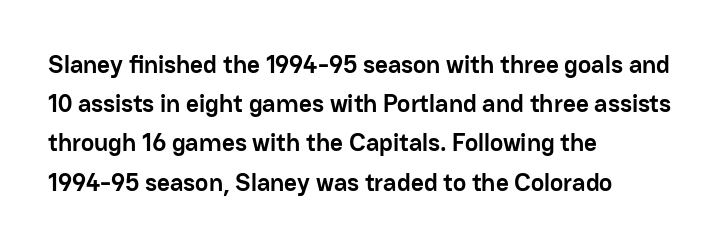
Q: Is the text bold? A: Yes.
Q: Is the text italic (slanted)? A: No, it is upright.
Q: Is the text underlined? A: No.
Q: How is the paragraph aligned? A: Left-aligned.
Q: Is the spacing between letters normal or unusually wide? A: Normal.
Q: Is the spacing between lines tight, normal or loose? A: Normal.
